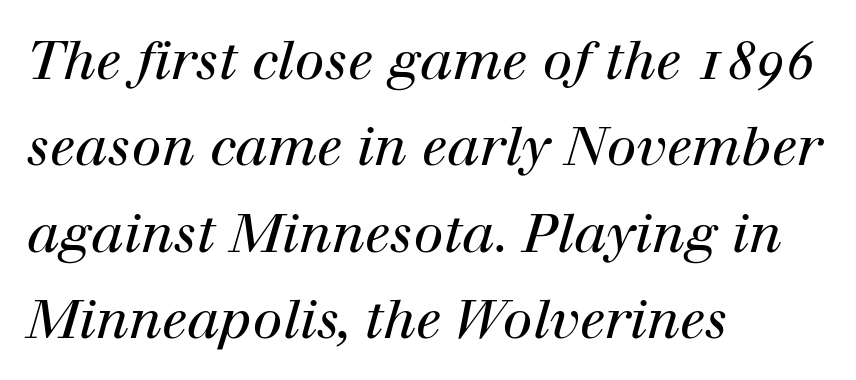
The image shows 54 px regular-weight serif type, italic (leaning right); set left-aligned, normal line spacing (1.6x), normal letter spacing, not underlined; high stroke contrast and a medium x-height.
